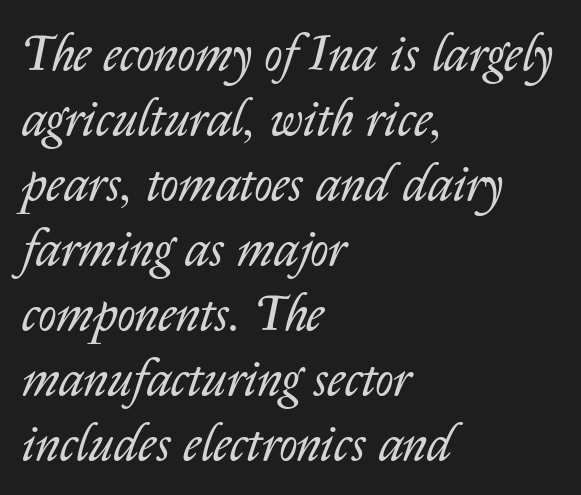
Do the characters align in a grid? No, the font is proportional. Beneath every word, the page is bare. Interline gaps are of average width in this sample. The passage shown leans; its letterforms are oblique. Standard letterfit; no display-style spreading of the glyphs.
